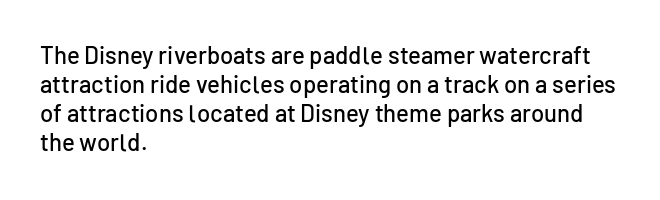
The area under the type is left untouched. Is the block centered? No — it sits flush against the left margin. Default kerning and tracking; the words read as compact shapes. Is there any slant? The stems are plumb.
